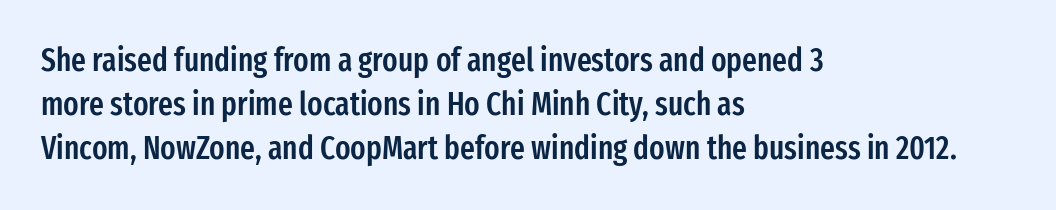
Which margin do the lines hug? The left one — the right edge is uneven. Here the designer chose a conventional face with non-uniform glyph widths. The glyphs in this specimen are sans serif. The letters stand upright; this is a roman face. Typographic density is moderately raised because the face is semibold.
